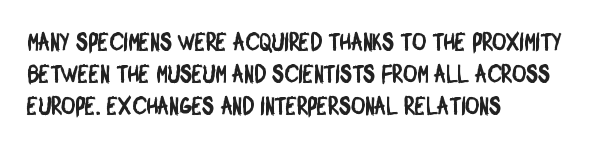
The image shows 24 px text type; set left-aligned, normal line spacing (1.33x), normal letter spacing, not underlined.
